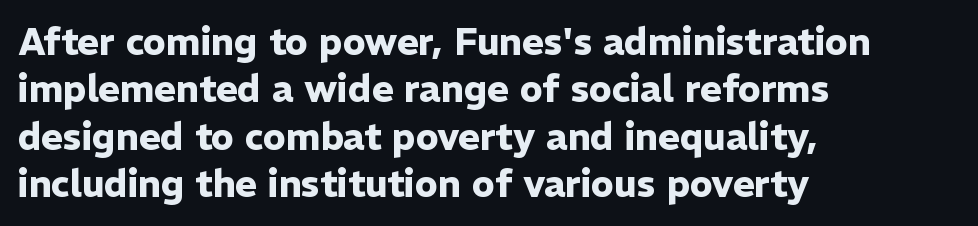
The image shows 37 px heavy sans-serif type, upright; set left-aligned, normal line spacing (1.28x), normal letter spacing, not underlined; low stroke contrast and a medium x-height.
